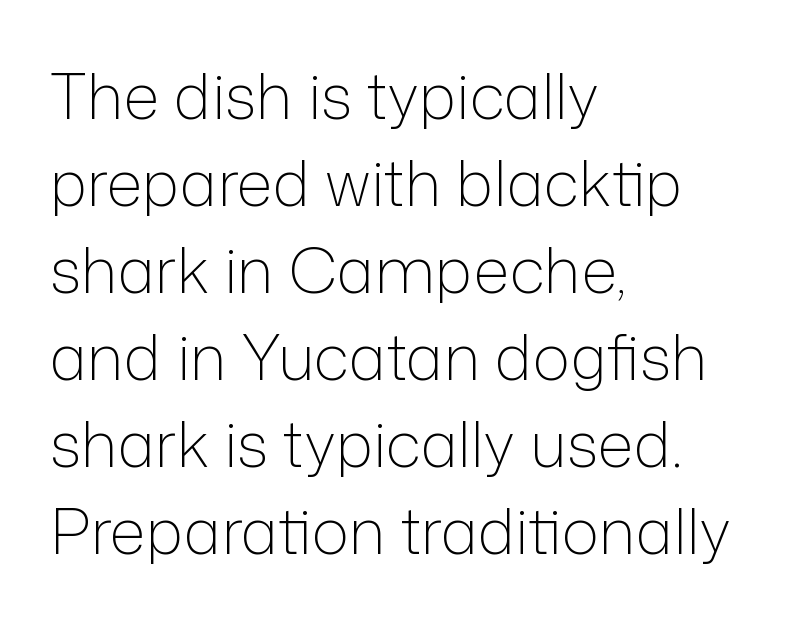
The image shows 63 px light sans-serif type, upright; set left-aligned, normal line spacing (1.38x), normal letter spacing, not underlined; low stroke contrast and a medium x-height.
